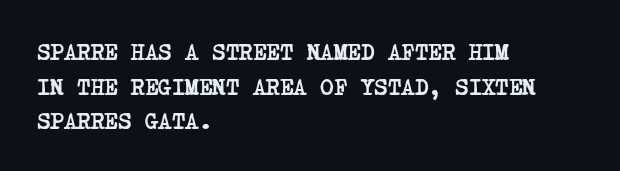
Short note: letters normally spaced. Heavy-handed strokes throughout: this text is bold. The words here are not underlined. The passage is arranged the way most books set body copy — flush left. Vertical spacing — default.
